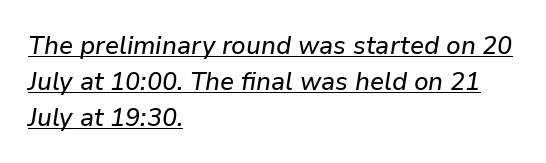
{"italic": "yes", "lean": "right", "slant_degrees": 9, "underline": "yes", "align": "left", "line_spacing": "normal", "line_spacing_ratio": 1.44, "letter_spacing": "normal", "letter_spacing_em": 0.0, "glyph_px": 25}
